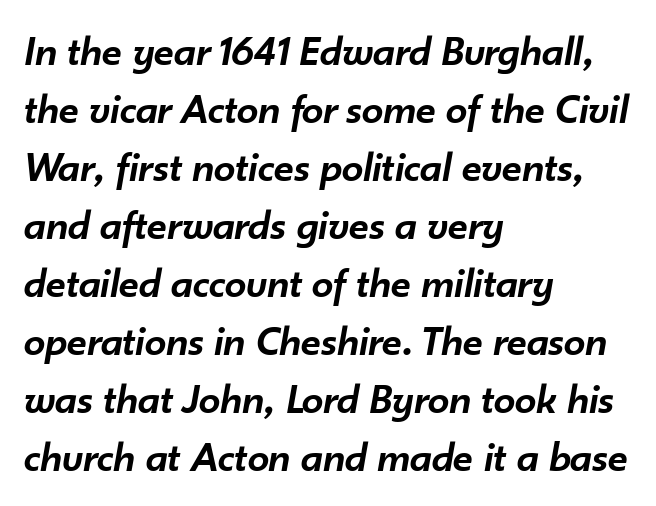
Q: Is the text bold? A: Semi-bold.
Q: Is the text italic (slanted)? A: Yes, it leans right by about 10 degrees.
Q: Is the text underlined? A: No.
Q: How is the paragraph aligned? A: Left-aligned.
Q: Is the spacing between letters normal or unusually wide? A: Normal.
Q: Is the spacing between lines tight, normal or loose? A: Normal.
Q: Width (condensed, normal, or wide)? A: Normal.
Q: Stroke contrast? A: Low.
Q: x-height? A: Small.
Q: Monospaced? A: No.
